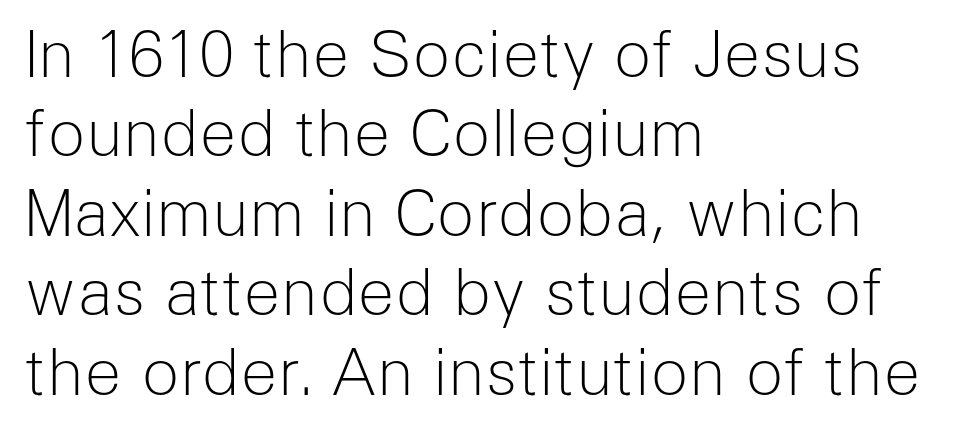
Q: Is the text bold? A: No.
Q: Is the text italic (slanted)? A: No, it is upright.
Q: Is the typeface a serif or a sans-serif typeface? A: Sans-serif.
Q: Is the text underlined? A: No.
Q: How is the paragraph aligned? A: Left-aligned.
Q: Is the spacing between letters normal or unusually wide? A: Normal.
Q: Is the spacing between lines tight, normal or loose? A: Normal.
Q: Width (condensed, normal, or wide)? A: Normal.
Q: Stroke contrast? A: Low.
Q: x-height? A: Medium.
Q: Monospaced? A: No.
